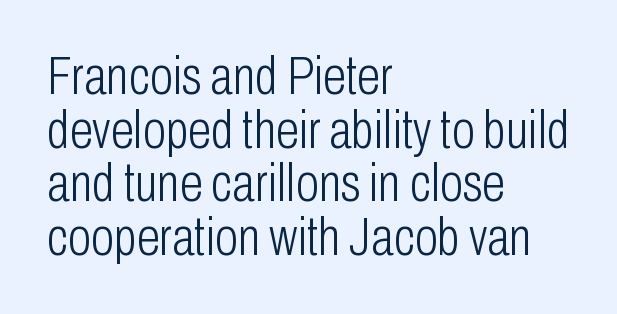
Q: Is the text bold? A: No.
Q: Is the text italic (slanted)? A: No, it is upright.
Q: Is the typeface a serif or a sans-serif typeface? A: Sans-serif.
Q: Is the text underlined? A: No.
Q: How is the paragraph aligned? A: Left-aligned.
Q: Is the spacing between letters normal or unusually wide? A: Normal.
Q: Is the spacing between lines tight, normal or loose? A: Tight.
Q: Width (condensed, normal, or wide)? A: Condensed.
Q: Stroke contrast? A: Low.
Q: x-height? A: Medium.
Q: Monospaced? A: No.
